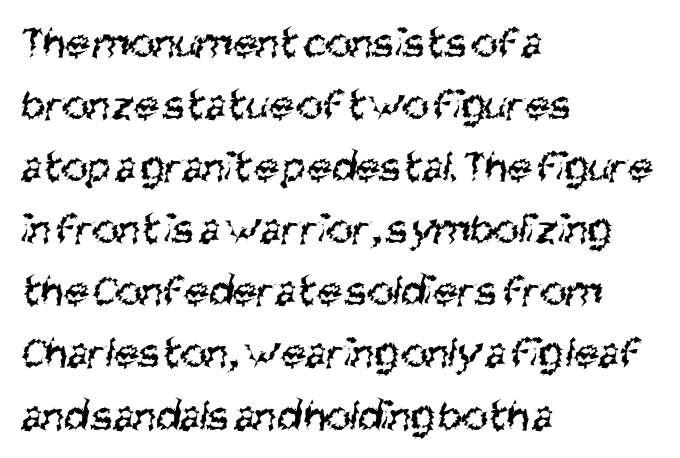
{"serif": "no", "bold": "no", "weight": "regular", "width": "condensed", "stroke_contrast": "medium", "x_height": "large", "monospaced": "no", "underline": "no", "align": "left", "line_spacing": "normal", "line_spacing_ratio": 1.38, "letter_spacing": "normal", "letter_spacing_em": 0.0, "glyph_px": 45}
